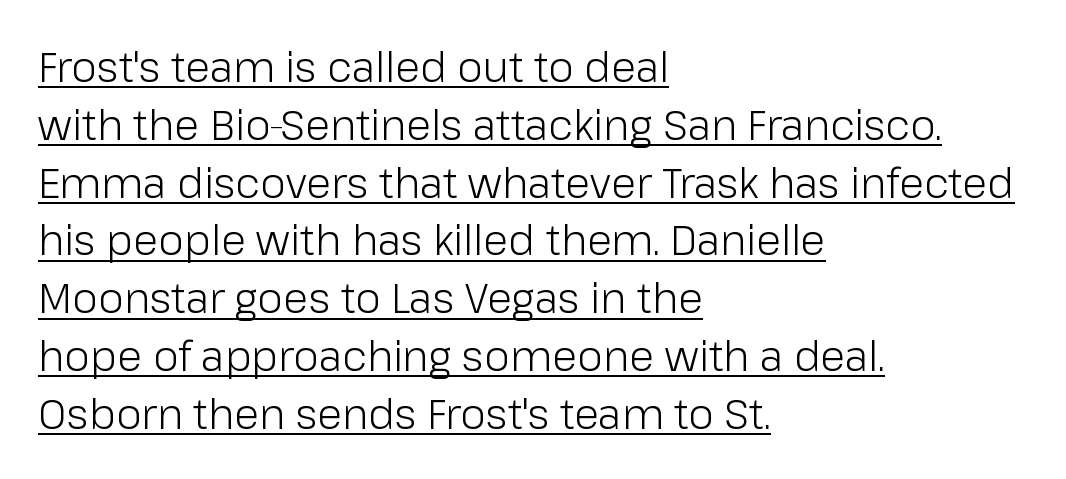
The font is comparable to plain body text, perhaps lighter. Posture: vertical. The rows are spaced the way most documents space them. Proportional: the letters do not fall into vertical columns. Default kerning and tracking; the words read as compact shapes.
